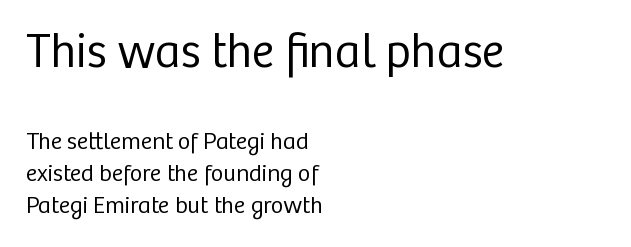
The image shows 48 px regular-weight sans-serif type, upright; set left-aligned, normal line spacing (1.33x), normal letter spacing, not underlined; the first (top) block is 2.0x larger; low stroke contrast and a medium x-height.
